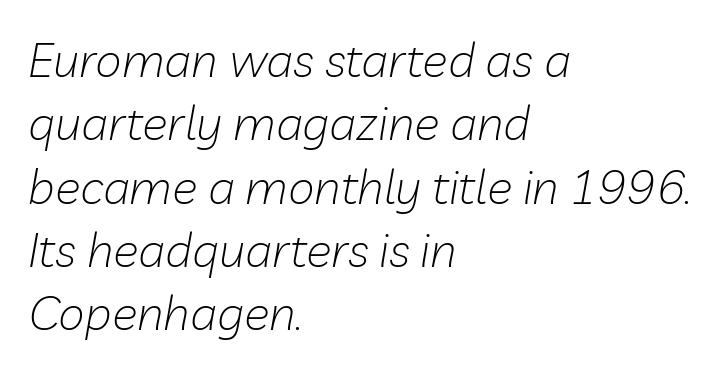
The image shows 48 px light type, italic (leaning right); set left-aligned, normal line spacing (1.32x), normal letter spacing, not underlined; low stroke contrast and a medium x-height.
